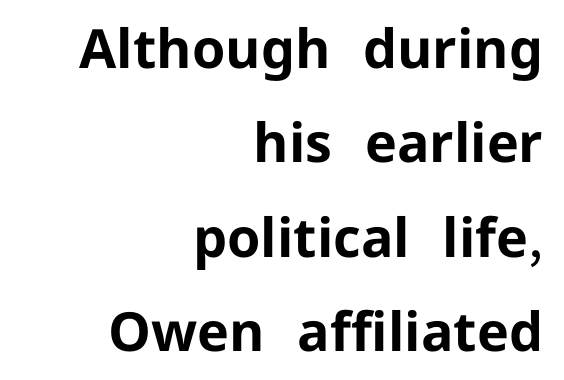
{"serif": "no", "italic": "no", "bold": "yes", "weight": "bold", "width": "normal", "stroke_contrast": "low", "x_height": "medium", "monospaced": "no", "underline": "no", "align": "right", "line_spacing_ratio": 1.75, "letter_spacing": "normal", "letter_spacing_em": 0.0, "glyph_px": 54}
